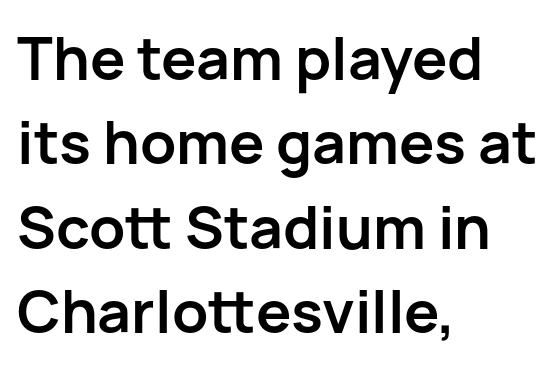
Q: Is the text bold? A: Yes.
Q: Is the text italic (slanted)? A: No, it is upright.
Q: Is the typeface a serif or a sans-serif typeface? A: Sans-serif.
Q: Is the text underlined? A: No.
Q: How is the paragraph aligned? A: Left-aligned.
Q: Is the spacing between letters normal or unusually wide? A: Normal.
Q: Is the spacing between lines tight, normal or loose? A: Normal.
Q: Width (condensed, normal, or wide)? A: Normal.
Q: Stroke contrast? A: Low.
Q: x-height? A: Medium.
Q: Monospaced? A: No.
